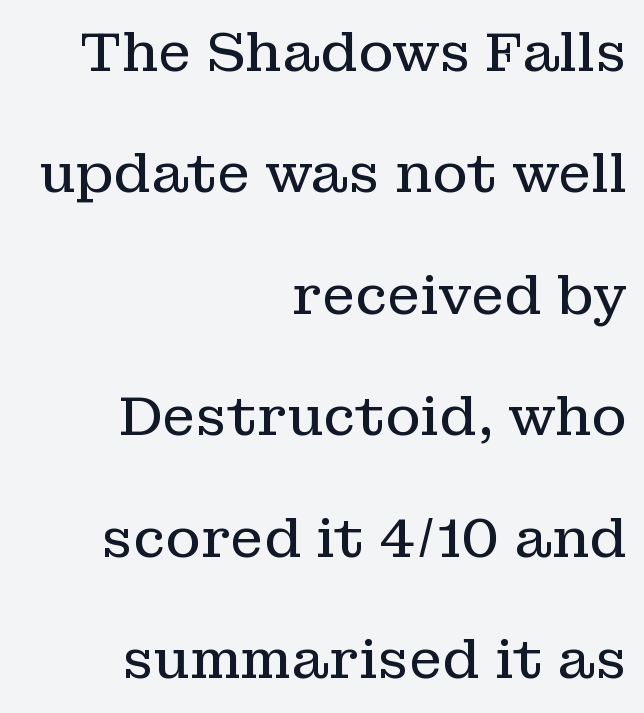
{"serif": "yes", "italic": "no", "bold": "no", "weight": "regular", "width": "normal", "stroke_contrast": "low", "x_height": "medium", "monospaced": "no", "underline": "no", "align": "right", "line_spacing": "loose", "line_spacing_ratio": 2.25, "letter_spacing": "normal", "letter_spacing_em": 0.0, "glyph_px": 54}
